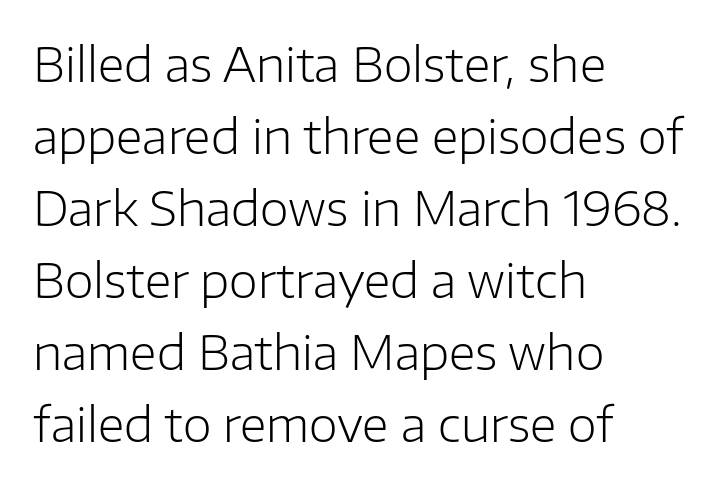
{"serif": "no", "italic": "no", "bold": "no", "weight": "light", "width": "normal", "stroke_contrast": "low", "x_height": "medium", "monospaced": "no", "underline": "no", "align": "left", "line_spacing": "normal", "line_spacing_ratio": 1.53, "letter_spacing": "normal", "letter_spacing_em": 0.0, "glyph_px": 47}
